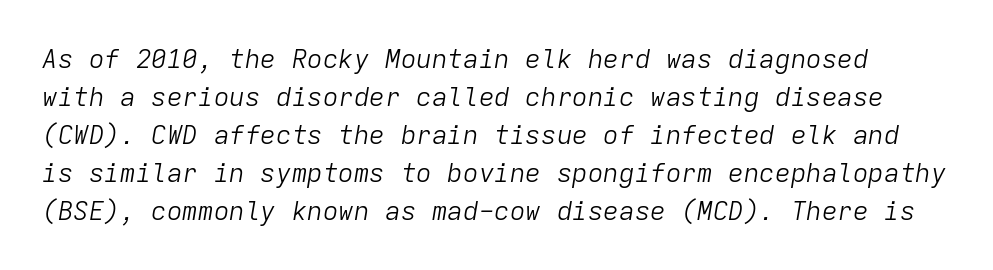
The image shows 26 px text type, italic (leaning right); set normal line spacing (1.46x), normal letter spacing, not underlined.
